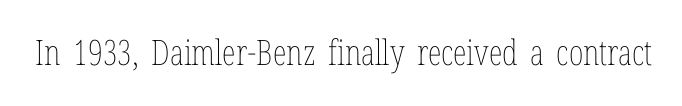
Heaviness? Minimal to ordinary, like unemphasized prose. The baseline area is clear. The rendering uses natural spacing where letterforms have individual widths. Default kerning and tracking; the words read as compact shapes. A roman cut, with each character standing at attention.
